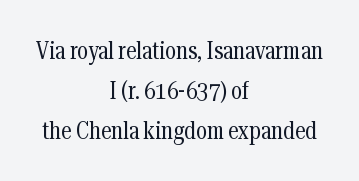
{"italic": "no", "bold": "no", "underline": "no", "align": "center", "line_spacing": "normal", "line_spacing_ratio": 1.66, "letter_spacing": "normal", "letter_spacing_em": 0.0, "glyph_px": 24}
